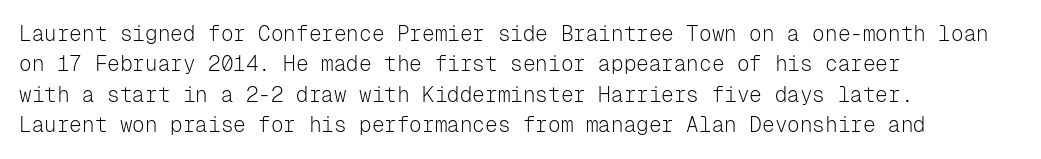
Q: Is the text bold? A: No.
Q: Is the text italic (slanted)? A: No, it is upright.
Q: Is the text underlined? A: No.
Q: How is the paragraph aligned? A: Left-aligned.
Q: Is the spacing between letters normal or unusually wide? A: Normal.
Q: Is the spacing between lines tight, normal or loose? A: Normal.
